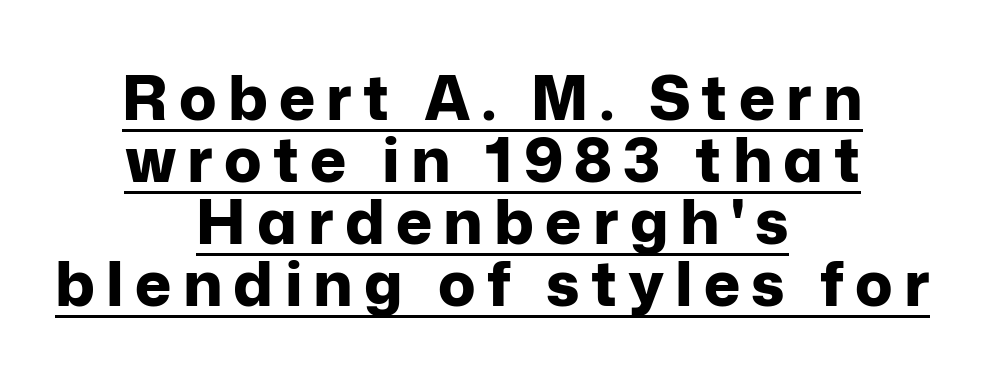
The image shows 62 px bold sans-serif type, upright; set centered, tight line spacing (1.0x), underlined; low stroke contrast and a medium x-height.
